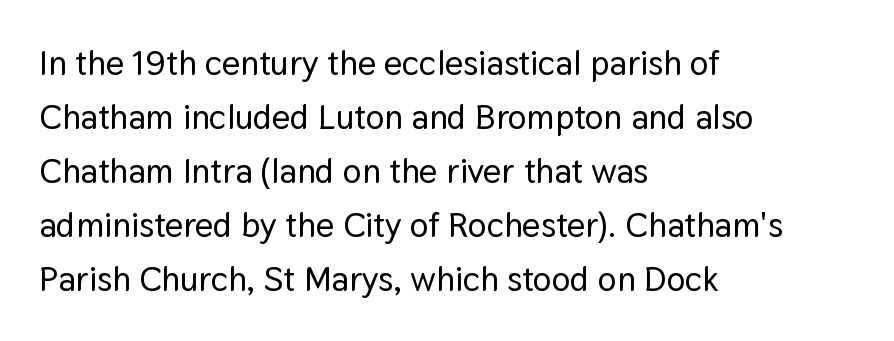
Q: Is the text italic (slanted)? A: No, it is upright.
Q: Is the typeface a serif or a sans-serif typeface? A: Sans-serif.
Q: Is the text underlined? A: No.
Q: How is the paragraph aligned? A: Left-aligned.
Q: Is the spacing between letters normal or unusually wide? A: Normal.
Q: Is the spacing between lines tight, normal or loose? A: Normal.
Q: Width (condensed, normal, or wide)? A: Normal.
Q: Stroke contrast? A: Low.
Q: x-height? A: Medium.
Q: Monospaced? A: No.
